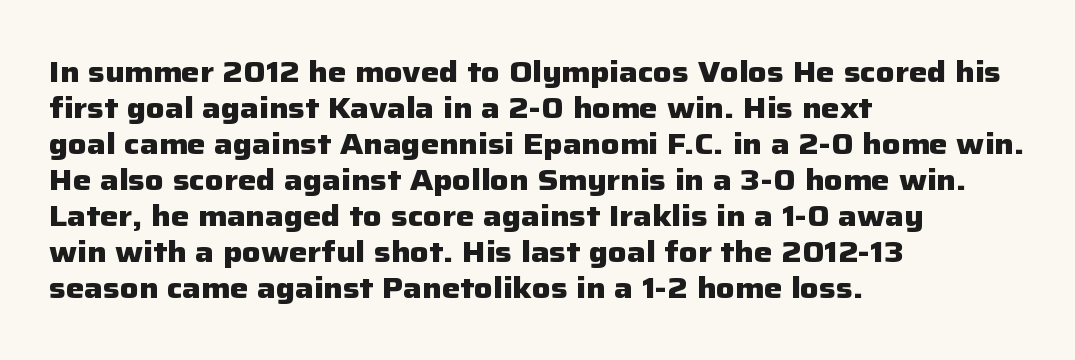
This is heavy type, rendered in bold. Observe the absence of serifs on each vertical stroke in this sample. The area under the type is left untouched. The letters stand straight up with perfectly vertical stems.
